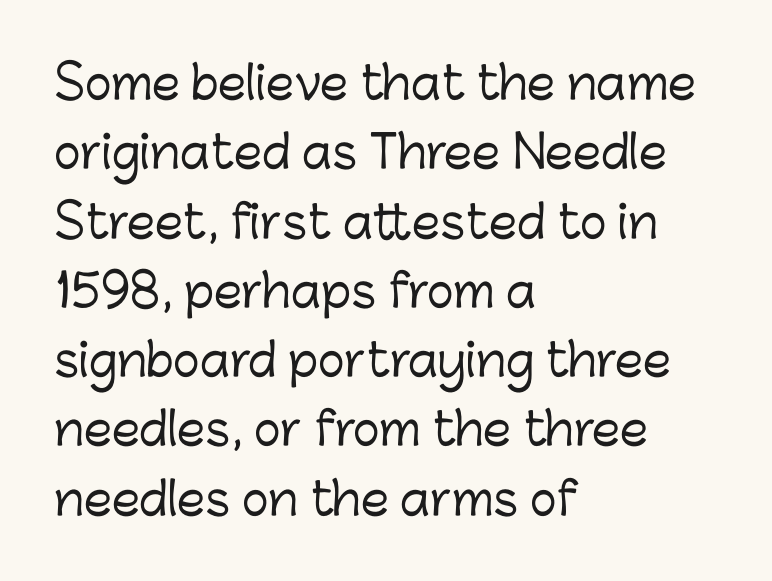
The image shows 45 px sans-serif type, upright; set left-aligned, normal line spacing (1.54x), normal letter spacing, not underlined; low stroke contrast and a medium x-height.
